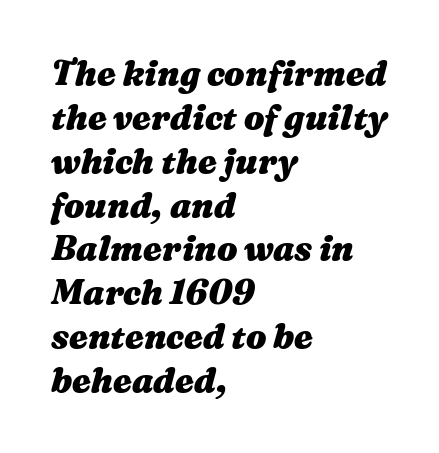
Q: Is the text bold? A: Yes.
Q: Is the text italic (slanted)? A: Yes, it leans right by about 16 degrees.
Q: Is the text underlined? A: No.
Q: How is the paragraph aligned? A: Left-aligned.
Q: Is the spacing between letters normal or unusually wide? A: Normal.
Q: Is the spacing between lines tight, normal or loose? A: Normal.
Q: Width (condensed, normal, or wide)? A: Wide.
Q: Stroke contrast? A: Medium.
Q: x-height? A: Medium.
Q: Monospaced? A: No.
